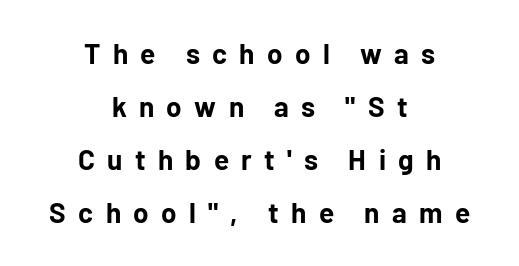
The image shows 28 px bold sans-serif type, upright; set centered, line spacing 1.89x, unusually wide letter spacing (+0.44 em), not underlined; low stroke contrast and a medium x-height.
